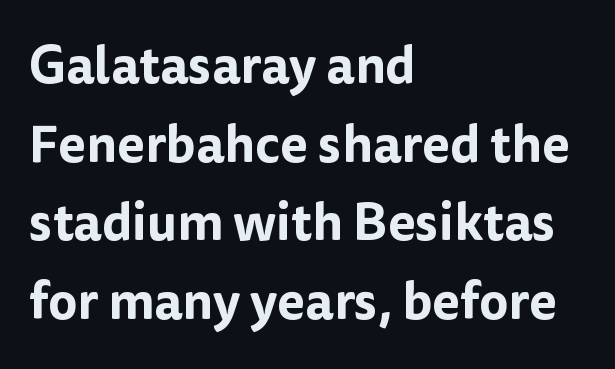
Beneath every word, the page is bare. Is there any slant? The stems are plumb. Look at the tracking — it's just the regular setting, nothing added. These lines are rendered in a variable-pitch font. Note: no serifs on the glyphs.
